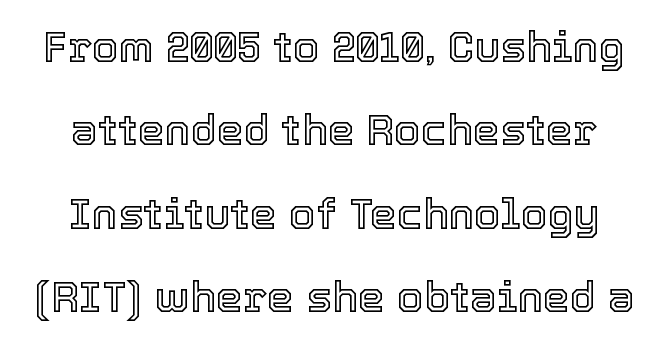
The image shows 43 px text type, upright; set loose line spacing (1.94x), normal letter spacing, not underlined; a medium x-height.
